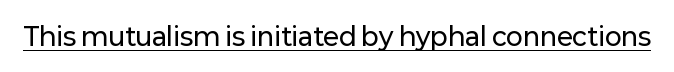
You can tell it's not italic because the verticals are truly vertical. Honestly, the letter spacing is just normal — you wouldn't notice it. Students, observe the line beneath the letters — that is underlining.
